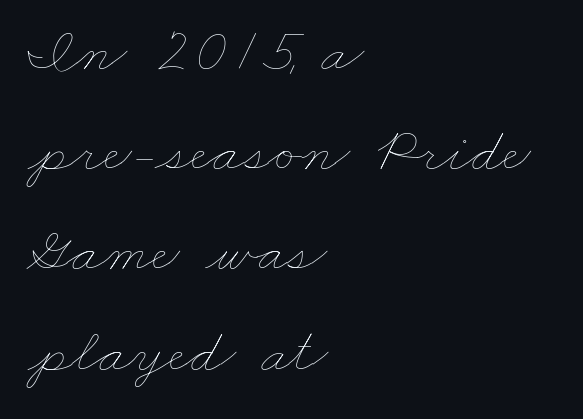
The image shows 63 px thin, wide type; set left-aligned, normal line spacing (1.59x), normal letter spacing, not underlined; low stroke contrast and a small x-height.
